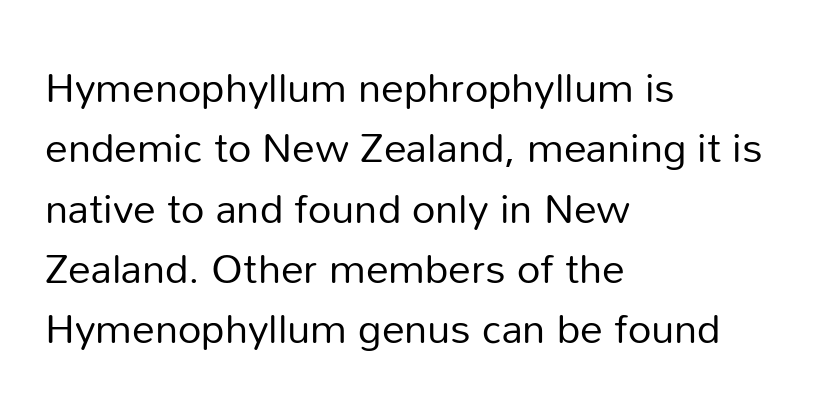
The image shows 41 px regular-weight sans-serif type, upright; set left-aligned, normal line spacing (1.47x), normal letter spacing, not underlined; low stroke contrast and a medium x-height.
